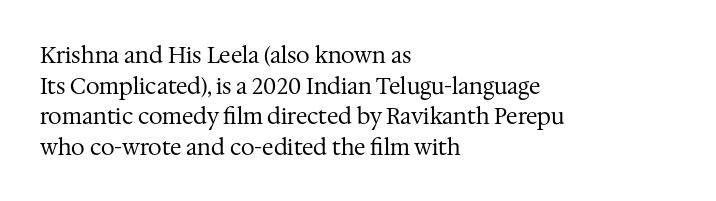
Here the glyphs are tracked normally, forming tight word shapes. This sample keeps an unexceptional amount of space between lines. Every character sits straight up, as roman type does. Each stroke keeps to a modest, everyday thickness or less. This rendering uses left alignment, leaving the right contour irregular. Descenders are the only things crossing below the line.
